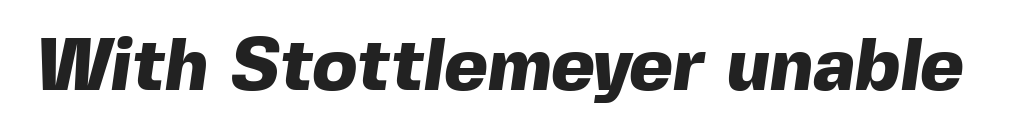
Q: Is the text bold? A: Yes.
Q: Is the typeface a serif or a sans-serif typeface? A: Sans-serif.
Q: Is the text underlined? A: No.
Q: Is the spacing between letters normal or unusually wide? A: Normal.
Q: Width (condensed, normal, or wide)? A: Normal.
Q: x-height? A: Medium.
Q: Monospaced? A: No.
